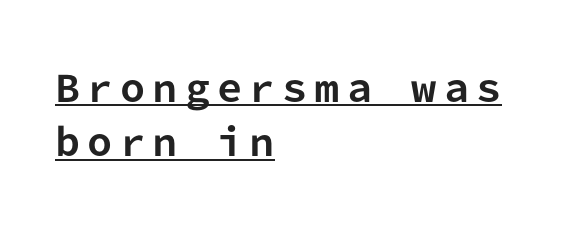
The image shows 36 px bold sans-serif type, upright, monospaced; set left-aligned, normal line spacing (1.51x), unusually wide letter spacing (+0.2 em), underlined; low stroke contrast and a medium x-height.
